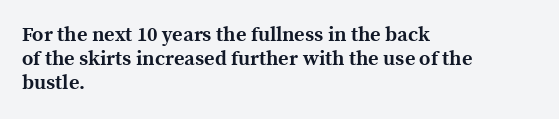
Q: Is the text bold? A: Yes.
Q: Is the text italic (slanted)? A: No, it is upright.
Q: Is the text underlined? A: No.
Q: How is the paragraph aligned? A: Left-aligned.
Q: Is the spacing between letters normal or unusually wide? A: Normal.
